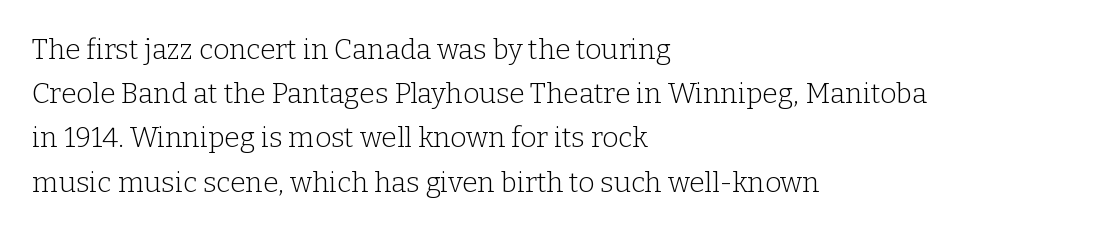
The image shows 28 px light serif type, upright; set left-aligned, normal line spacing (1.58x), normal letter spacing, not underlined; low stroke contrast and a medium x-height.
